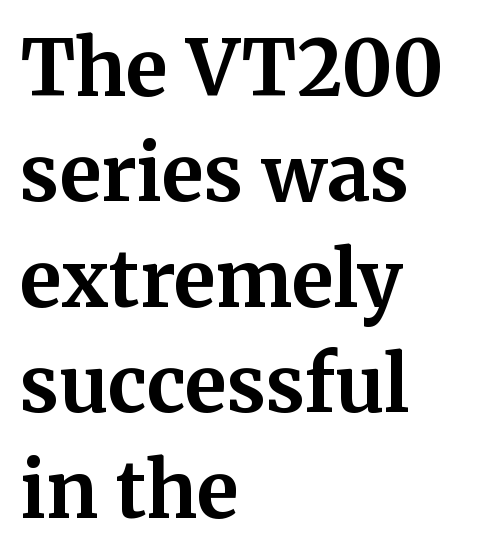
The passage shown is typed in a proportional face where columns would drift. Is the letter spacing exaggerated? No — it looks like the ordinary default. The typesetter chose a ragged-right arrangement here. Each row of text sits above clean, open space. If you measured baseline to baseline, you'd find a middling distance. As a designer I'd log this as weight 700, bold.
